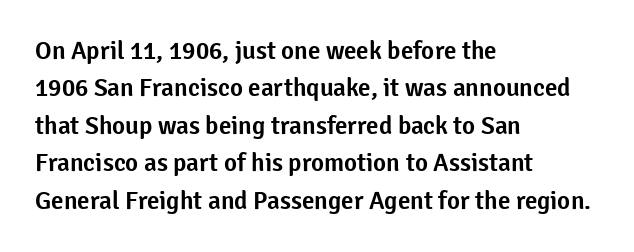
The rendering anchors every line to the left-hand side. The vertical gap from one line to the next is medium. The letterforms sit shoulder to shoulder at normal distance. Lines of text with bare space underneath. This is roman type, the default non-slanted kind.
